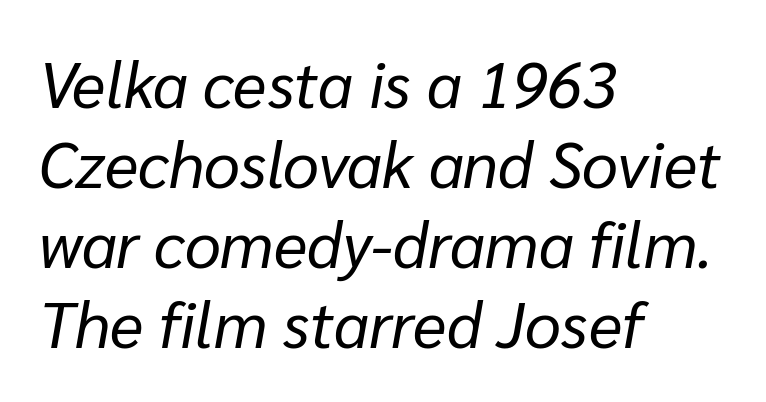
The image shows 64 px regular-weight type, italic (leaning right); set left-aligned, normal line spacing (1.25x), normal letter spacing, not underlined; low stroke contrast and a medium x-height.
